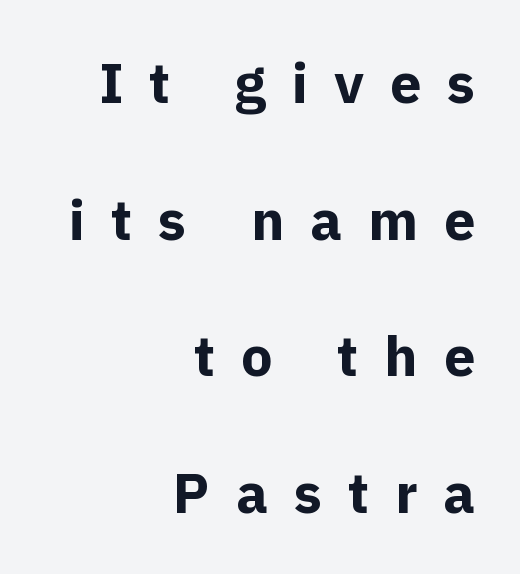
{"serif": "no", "italic": "no", "bold": "yes", "weight": "bold", "width": "normal", "x_height": "medium", "monospaced": "no", "underline": "no", "align": "right", "line_spacing": "loose", "line_spacing_ratio": 2.44, "letter_spacing": "wide", "letter_spacing_em": 0.46, "glyph_px": 56}
